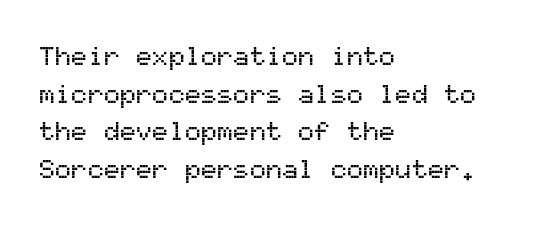
Q: Is the text italic (slanted)? A: No, it is upright.
Q: Is the text underlined? A: No.
Q: How is the paragraph aligned? A: Left-aligned.
Q: Is the spacing between letters normal or unusually wide? A: Normal.
Q: Is the spacing between lines tight, normal or loose? A: Normal.
